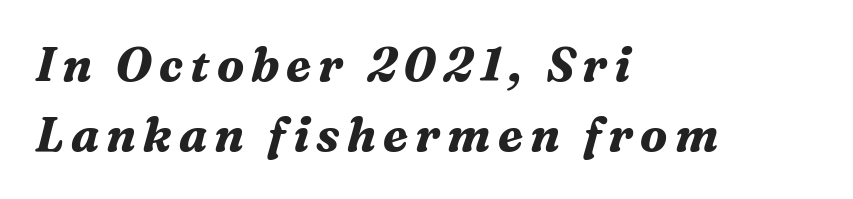
Q: Is the text bold? A: Yes.
Q: Is the text italic (slanted)? A: Yes, it leans right by about 16 degrees.
Q: Is the typeface a serif or a sans-serif typeface? A: Serif.
Q: Is the text underlined? A: No.
Q: How is the paragraph aligned? A: Left-aligned.
Q: Is the spacing between lines tight, normal or loose? A: Normal.
Q: Width (condensed, normal, or wide)? A: Normal.
Q: Stroke contrast? A: Medium.
Q: x-height? A: Medium.
Q: Monospaced? A: No.
